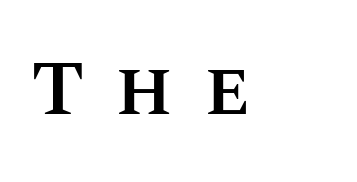
Q: Is the text bold? A: Semi-bold.
Q: Is the text italic (slanted)? A: No, it is upright.
Q: Is the text underlined? A: No.
Q: How is the paragraph aligned? A: Left-aligned.
Q: Is the spacing between letters normal or unusually wide? A: Unusually wide.
Q: Width (condensed, normal, or wide)? A: Normal.
Q: Stroke contrast? A: Medium.
Q: x-height? A: Large.
Q: Monospaced? A: No.
